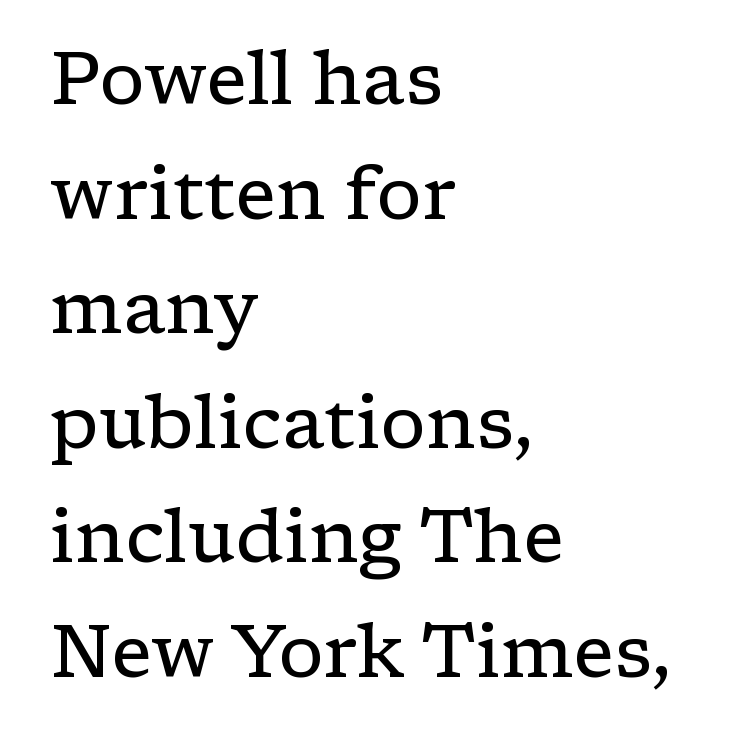
Q: Is the text bold? A: No.
Q: Is the text italic (slanted)? A: No, it is upright.
Q: Is the typeface a serif or a sans-serif typeface? A: Serif.
Q: Is the text underlined? A: No.
Q: How is the paragraph aligned? A: Left-aligned.
Q: Is the spacing between letters normal or unusually wide? A: Normal.
Q: Is the spacing between lines tight, normal or loose? A: Normal.
Q: Width (condensed, normal, or wide)? A: Wide.
Q: Stroke contrast? A: Low.
Q: x-height? A: Medium.
Q: Monospaced? A: No.
